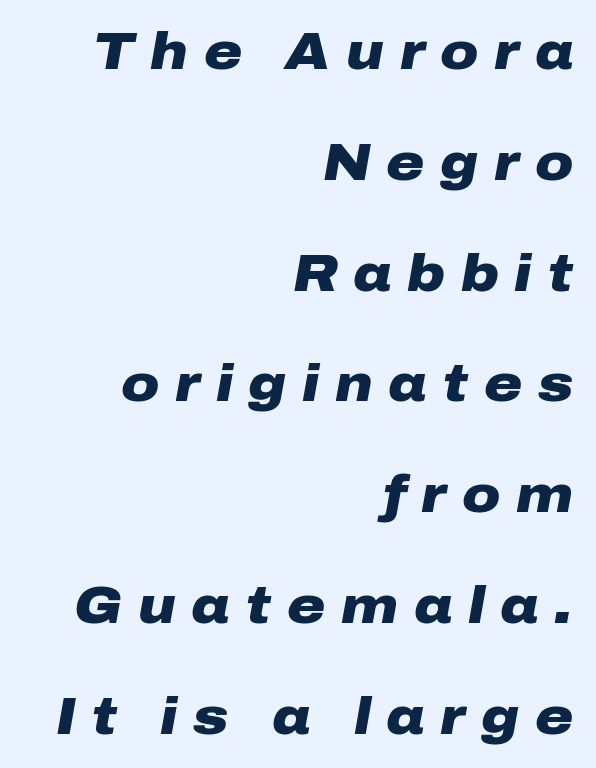
{"italic": "yes", "lean": "right", "slant_degrees": 10, "bold": "yes", "weight": "heavy", "width": "wide", "stroke_contrast": "low", "x_height": "medium", "monospaced": "no", "underline": "no", "align": "right", "line_spacing": "loose", "line_spacing_ratio": 2.13, "letter_spacing": "wide", "letter_spacing_em": 0.3, "glyph_px": 52}
